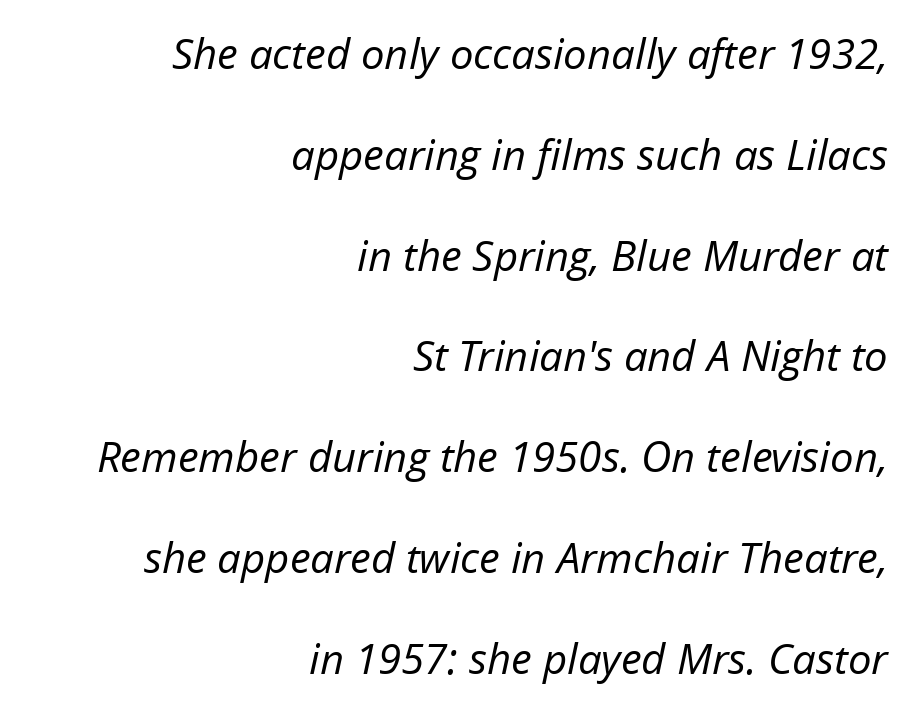
{"italic": "yes", "lean": "right", "slant_degrees": 12, "bold": "no", "weight": "regular", "width": "normal", "stroke_contrast": "low", "x_height": "medium", "monospaced": "no", "underline": "no", "align": "right", "line_spacing": "loose", "line_spacing_ratio": 2.4, "letter_spacing": "normal", "letter_spacing_em": 0.0, "glyph_px": 42}
